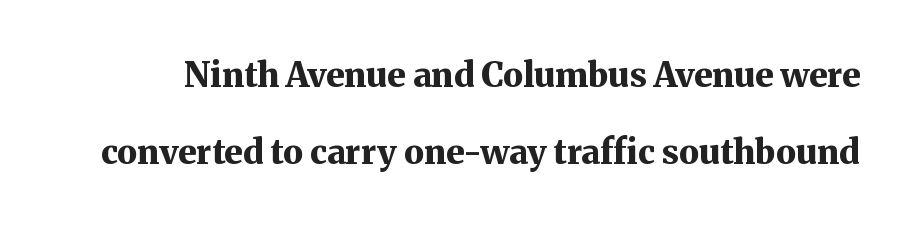
The image shows 34 px bold serif type, upright; set loose line spacing (2.26x), normal letter spacing, not underlined; medium stroke contrast and a medium x-height.
